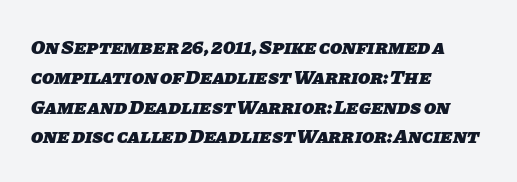
Q: Is the text bold? A: Yes.
Q: Is the text underlined? A: No.
Q: How is the paragraph aligned? A: Left-aligned.
Q: Is the spacing between letters normal or unusually wide? A: Normal.
Q: Is the spacing between lines tight, normal or loose? A: Normal.
